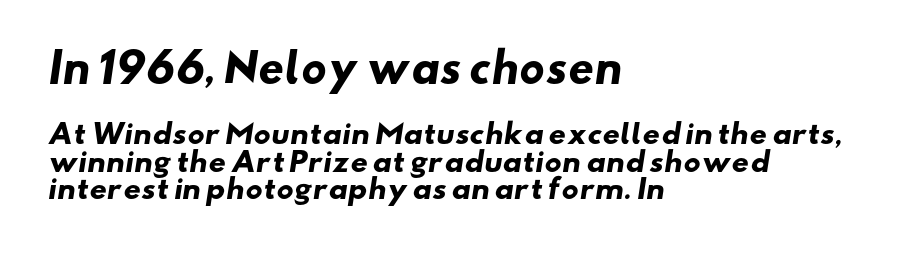
The image shows 40 px heavy, wide sans-serif type; set left-aligned, tight line spacing (1.01x), normal letter spacing, not underlined; the first (top) block is 1.48x larger; low stroke contrast and a small x-height.
